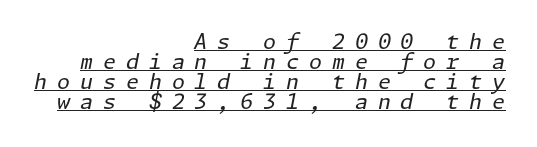
The line texture is sparse and dotted thanks to wide tracking. No chunkiness to these letters — they're not bold. Alignment: flush right. A continuous stroke trails under the words, as in a hyperlink. Interline gaps are noticeably narrow in this sample.
